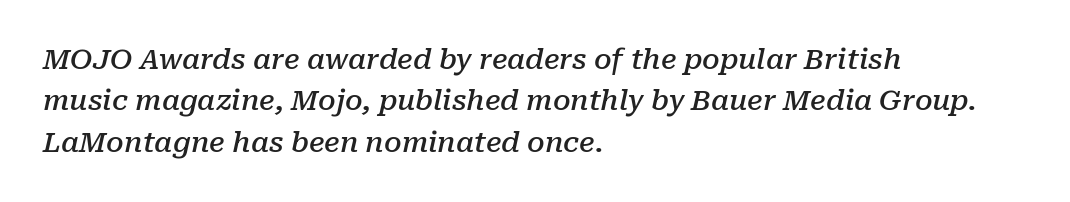
{"serif": "yes", "italic": "yes", "lean": "right", "slant_degrees": 10, "bold": "semi", "weight": "semibold", "width": "normal", "stroke_contrast": "low", "x_height": "medium", "monospaced": "no", "underline": "no", "align": "left", "line_spacing": "normal", "line_spacing_ratio": 1.48, "letter_spacing": "normal", "letter_spacing_em": 0.0, "glyph_px": 28}
